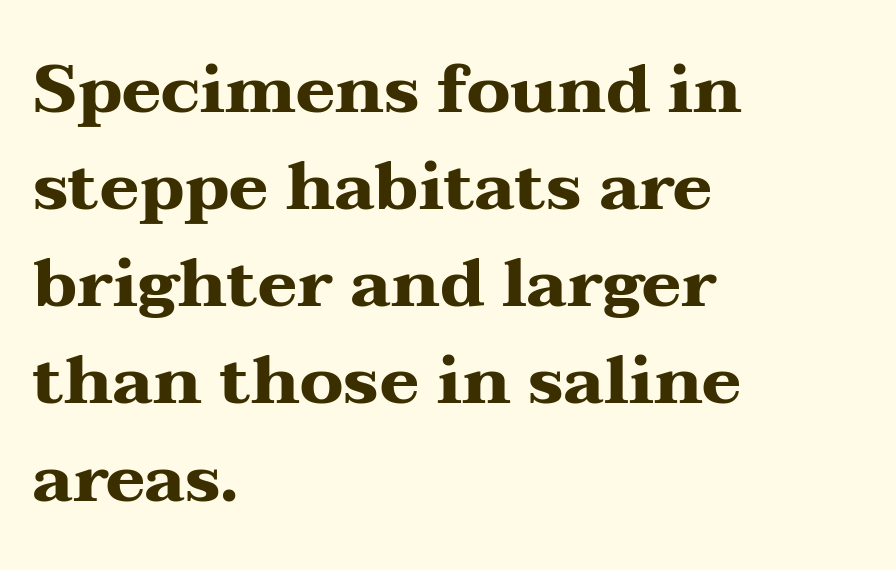
The image shows 67 px heavy, wide serif type, upright; set left-aligned, normal line spacing (1.45x), normal letter spacing, not underlined; medium stroke contrast and a medium x-height.
